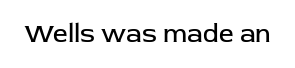
Q: Is the text bold? A: No.
Q: Is the text italic (slanted)? A: No, it is upright.
Q: Is the text underlined? A: No.
Q: Is the spacing between letters normal or unusually wide? A: Normal.
